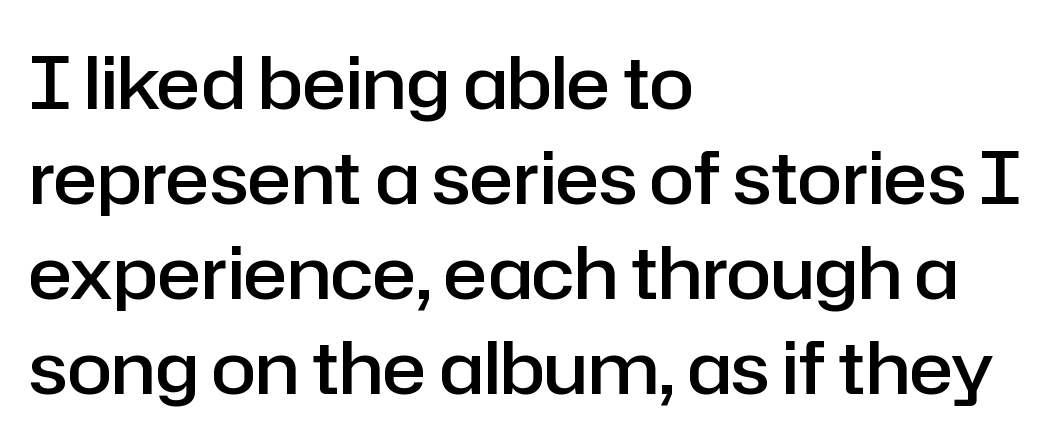
{"serif": "no", "italic": "no", "bold": "semi", "weight": "semibold", "width": "normal", "stroke_contrast": "low", "x_height": "medium", "monospaced": "no", "underline": "no", "align": "left", "line_spacing": "normal", "line_spacing_ratio": 1.3, "letter_spacing": "normal", "letter_spacing_em": 0.0, "glyph_px": 73}
